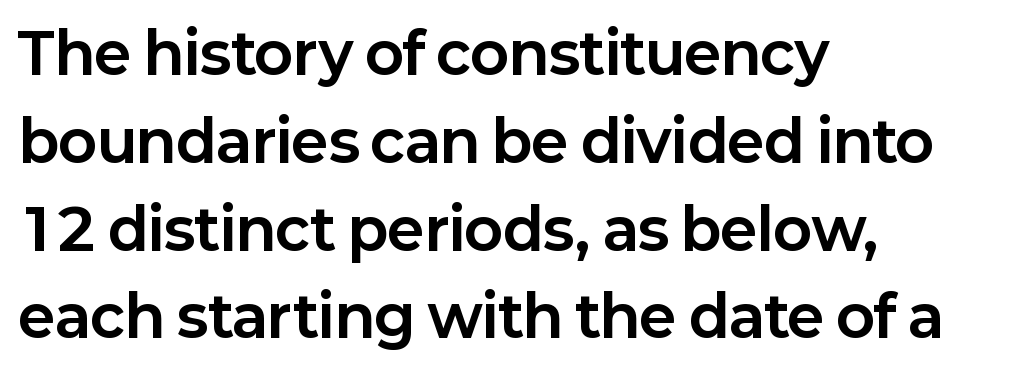
Typesetter's note: full bold, strokes at maximum text heaviness. This sample is left-justified, so line endings fall wherever the words run out. Does the leading feel generous? No, just average. Spacing verdict: proportional, widths tailored to each character. Classification — sans serif.
